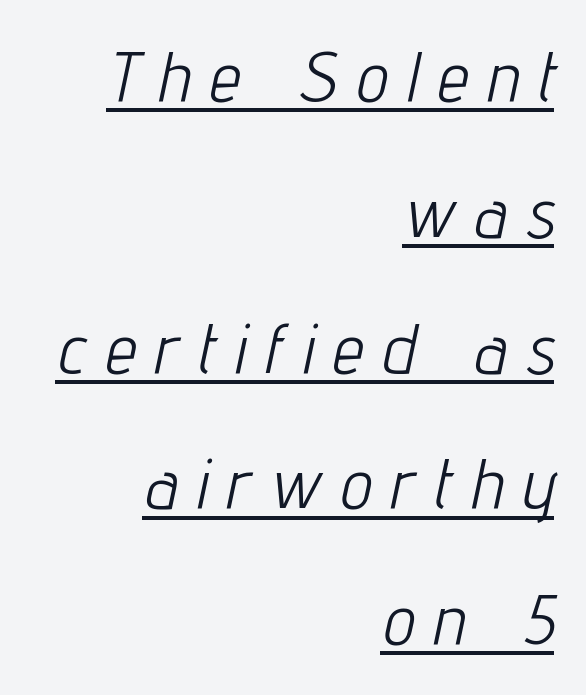
The image shows 70 px light, condensed type, italic (leaning right); set right-aligned, loose line spacing (1.94x), unusually wide letter spacing (+0.29 em), underlined; low stroke contrast and a medium x-height.
